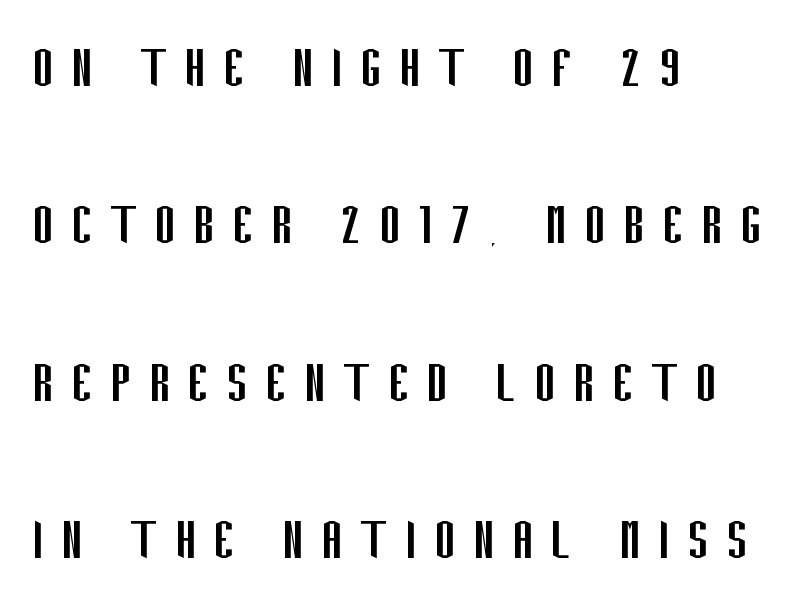
The image shows 65 px regular-weight, condensed sans-serif type, upright; set left-aligned, loose line spacing (2.42x), unusually wide letter spacing (+0.26 em), not underlined; low stroke contrast and a large x-height.
